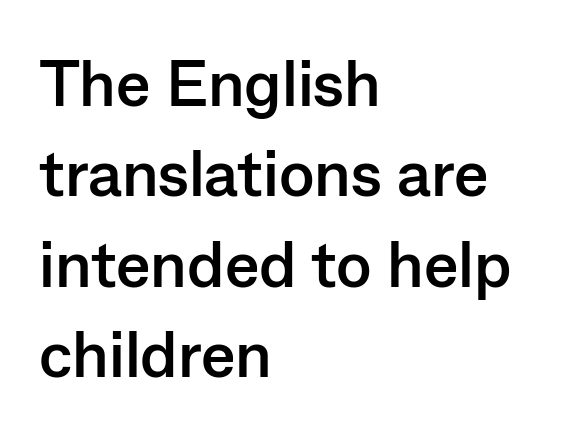
Plenty of ink on the page — the face is bold. All the whitespace from short lines collects on the right. Nothing sits at the stroke ends, so this counts as sans-serif. The face used here is proportionally spaced, like ordinary book or web type.
